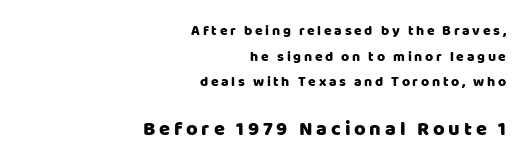
The image shows 20 px text type, upright; set right-aligned, line spacing 1.83x, not underlined; the second (bottom) block is 1.43x larger.
